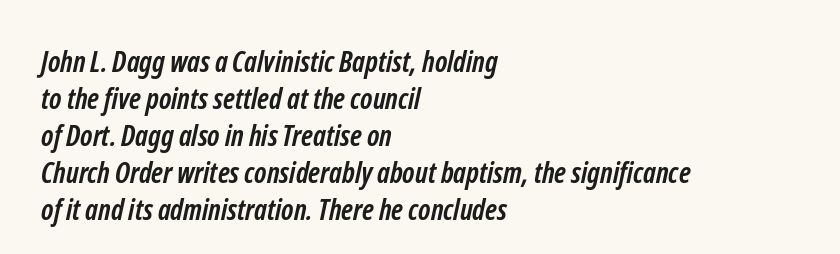
Q: Is the text bold? A: Yes.
Q: Is the typeface a serif or a sans-serif typeface? A: Sans-serif.
Q: Is the text underlined? A: No.
Q: How is the paragraph aligned? A: Left-aligned.
Q: Is the spacing between letters normal or unusually wide? A: Normal.
Q: Is the spacing between lines tight, normal or loose? A: Normal.
Q: Width (condensed, normal, or wide)? A: Condensed.
Q: Stroke contrast? A: Low.
Q: x-height? A: Medium.
Q: Monospaced? A: No.
